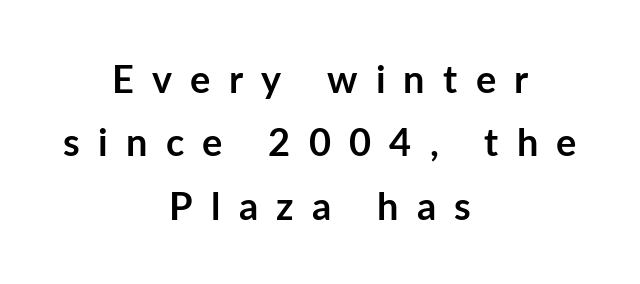
Q: Is the text bold? A: Yes.
Q: Is the text italic (slanted)? A: No, it is upright.
Q: Is the typeface a serif or a sans-serif typeface? A: Sans-serif.
Q: Is the text underlined? A: No.
Q: How is the paragraph aligned? A: Centered.
Q: Is the spacing between letters normal or unusually wide? A: Unusually wide.
Q: Is the spacing between lines tight, normal or loose? A: Normal.
Q: Width (condensed, normal, or wide)? A: Normal.
Q: Stroke contrast? A: Low.
Q: x-height? A: Medium.
Q: Monospaced? A: No.
